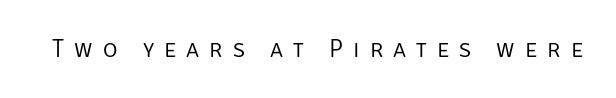
{"italic": "no", "bold": "no", "underline": "no", "letter_spacing": "wide", "letter_spacing_em": 0.4, "glyph_px": 25}
